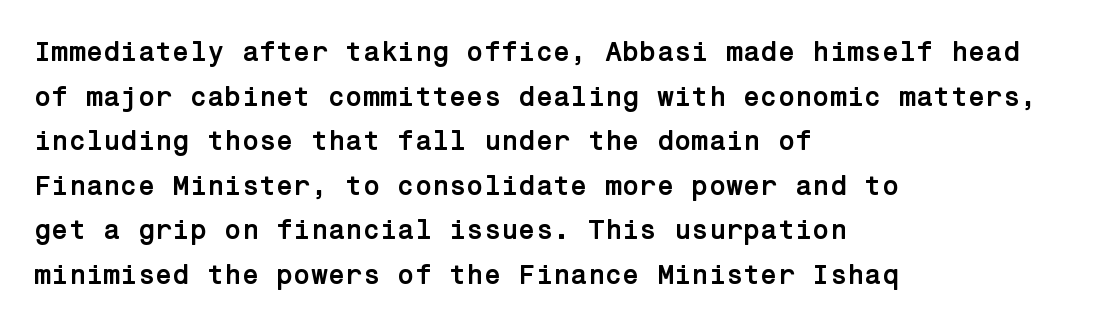
Honestly, there is no underline to notice here at all. A typesetter would call this zero additional tracking. In terms of weight, the rendering is a true, heavy bold. I'd call this a sans setting — the letters go barefoot. Where is the straight margin? On the left.
